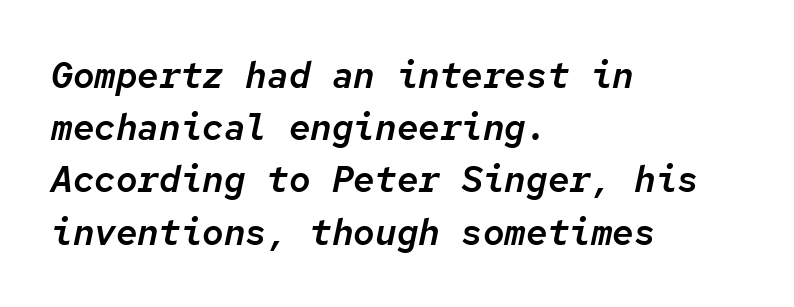
The image shows 36 px text type, italic (leaning right), monospaced; set left-aligned, normal line spacing (1.45x), normal letter spacing, not underlined; low stroke contrast and a medium x-height.
